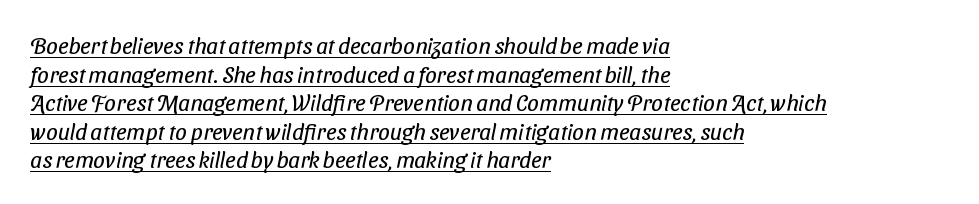
The image shows 23 px text type; set left-aligned, line spacing 1.24x, normal letter spacing, underlined.
